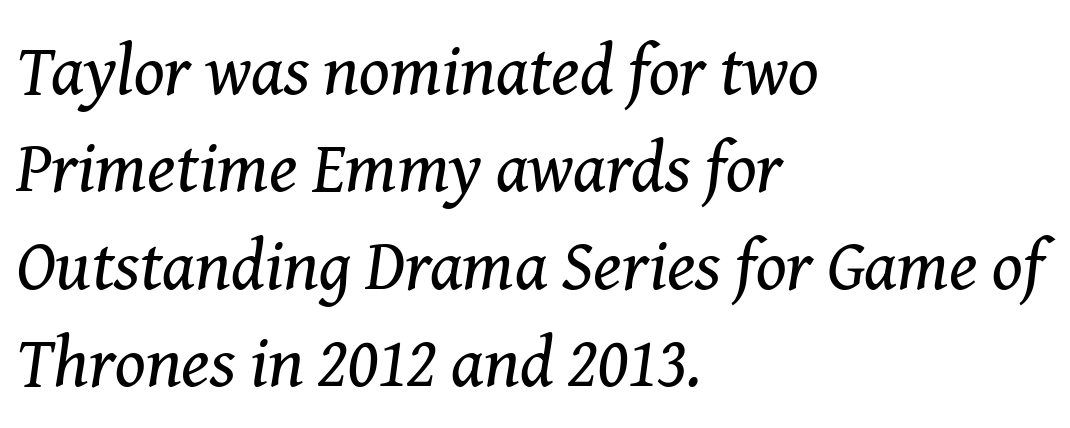
{"serif": "yes", "italic": "yes", "lean": "right", "slant_degrees": 8, "bold": "no", "weight": "regular", "width": "normal", "stroke_contrast": "medium", "x_height": "medium", "monospaced": "no", "underline": "no", "align": "left", "line_spacing": "normal", "line_spacing_ratio": 1.37, "letter_spacing": "normal", "letter_spacing_em": 0.0, "glyph_px": 71}
